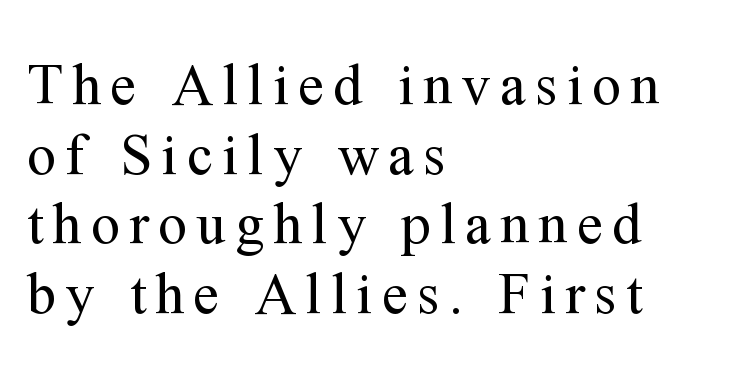
{"serif": "yes", "italic": "no", "bold": "no", "weight": "regular", "width": "normal", "stroke_contrast": "medium", "x_height": "medium", "monospaced": "no", "underline": "no", "align": "left", "line_spacing_ratio": 1.2, "glyph_px": 58}
